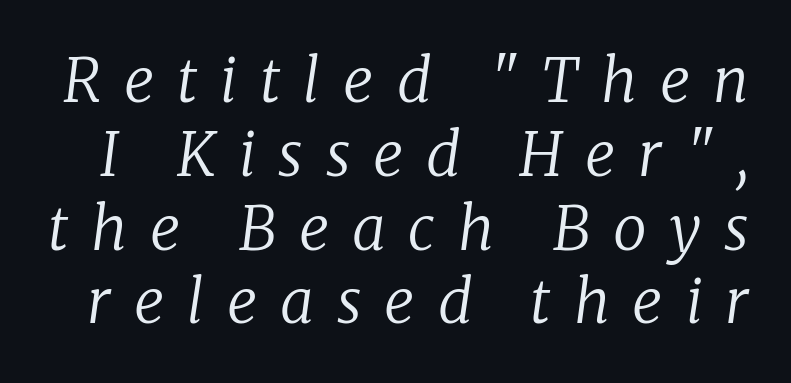
Q: Is the text bold? A: No.
Q: Is the text italic (slanted)? A: Yes, it leans right by about 8 degrees.
Q: Is the typeface a serif or a sans-serif typeface? A: Serif.
Q: Is the text underlined? A: No.
Q: Is the spacing between letters normal or unusually wide? A: Unusually wide.
Q: Width (condensed, normal, or wide)? A: Normal.
Q: Stroke contrast? A: Low.
Q: x-height? A: Medium.
Q: Monospaced? A: No.
